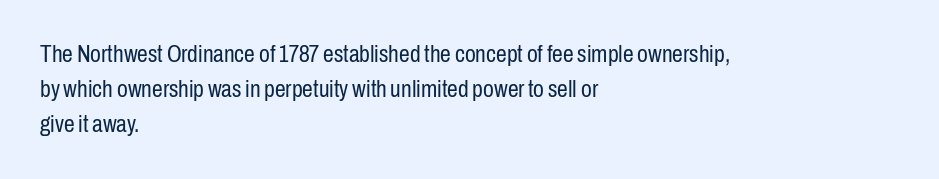
The image shows 24 px text type, upright; set left-aligned, normal line spacing (1.46x), normal letter spacing, not underlined.
